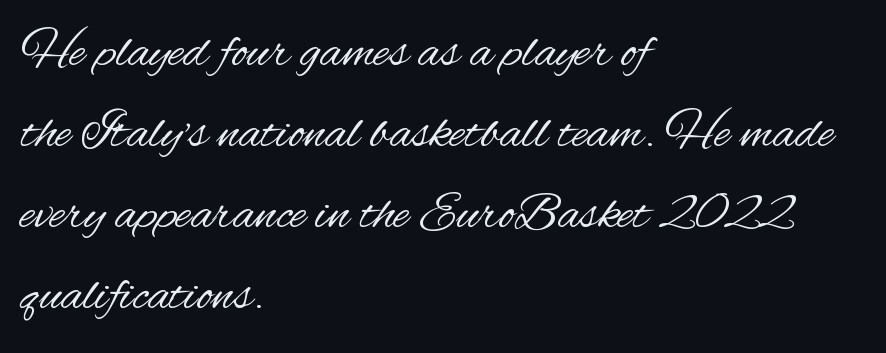
This sample has the flowing, uneven cadence of proportional lettering. This block has exactly the height ordinary leading produces. The typeface chosen for these lines omits serifs. The paragraph shown leans on its left margin.
